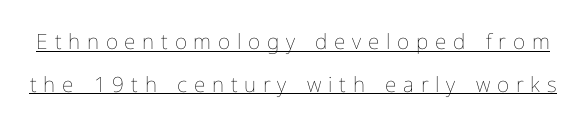
The image shows 21 px text type, upright; set loose line spacing (2.03x), unusually wide letter spacing (+0.32 em), underlined.
